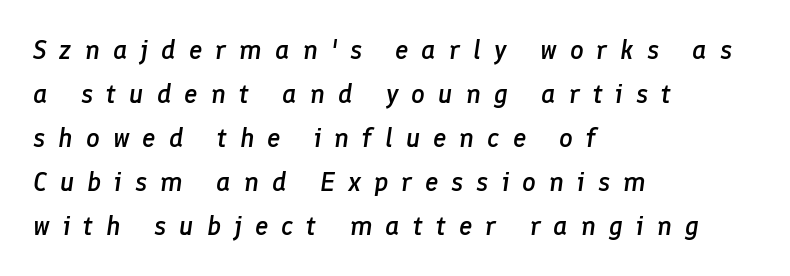
Q: Is the text bold? A: Semi-bold.
Q: Is the text italic (slanted)? A: Yes, it leans right by about 8 degrees.
Q: Is the text underlined? A: No.
Q: How is the paragraph aligned? A: Left-aligned.
Q: Is the spacing between letters normal or unusually wide? A: Unusually wide.
Q: Is the spacing between lines tight, normal or loose? A: Normal.
